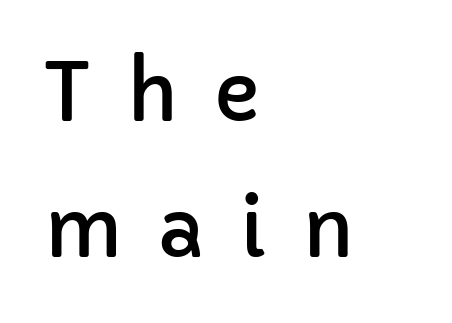
Q: Is the text italic (slanted)? A: No, it is upright.
Q: Is the typeface a serif or a sans-serif typeface? A: Sans-serif.
Q: Is the text underlined? A: No.
Q: How is the paragraph aligned? A: Left-aligned.
Q: Is the spacing between letters normal or unusually wide? A: Unusually wide.
Q: Width (condensed, normal, or wide)? A: Normal.
Q: Stroke contrast? A: Low.
Q: x-height? A: Medium.
Q: Monospaced? A: No.
